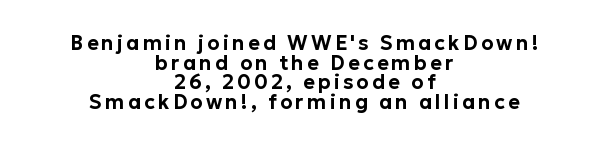
Q: Is the text italic (slanted)? A: No, it is upright.
Q: Is the text underlined? A: No.
Q: How is the paragraph aligned? A: Centered.
Q: Is the spacing between lines tight, normal or loose? A: Tight.
